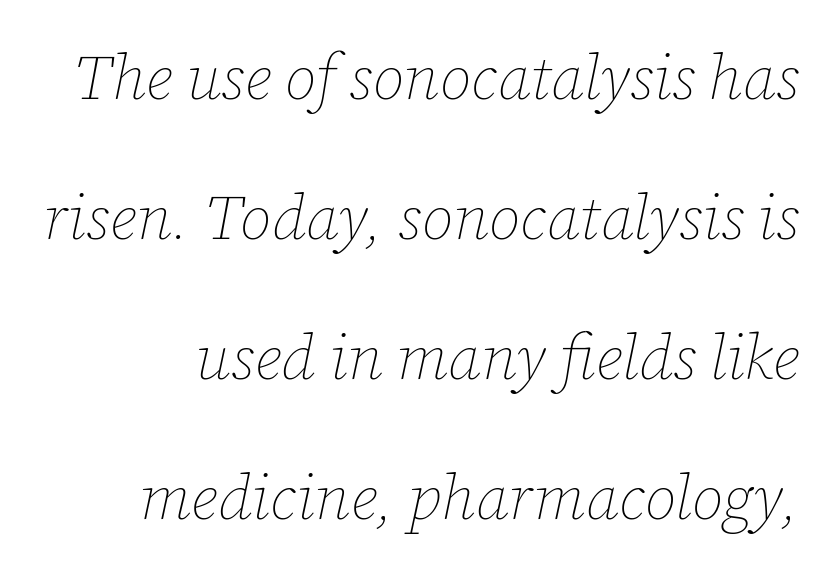
Q: Is the text bold? A: No.
Q: Is the text italic (slanted)? A: Yes, it leans right by about 12 degrees.
Q: Is the text underlined? A: No.
Q: Is the spacing between letters normal or unusually wide? A: Normal.
Q: Is the spacing between lines tight, normal or loose? A: Loose.
Q: Width (condensed, normal, or wide)? A: Normal.
Q: Stroke contrast? A: Low.
Q: x-height? A: Medium.
Q: Monospaced? A: No.
